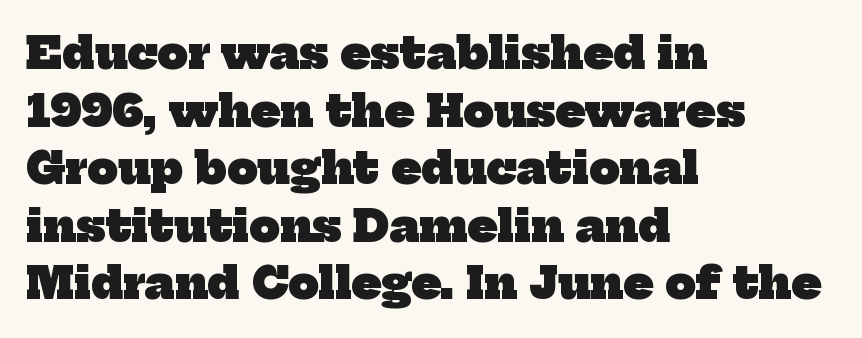
Proportional: the letters do not fall into vertical columns. The area under the type is left untouched. Compared with typical paragraphs, the rows here are spaced about the same. Does the copy run flush right? No — it runs flush left. Set as a true bold cut, around the 700 mark.
